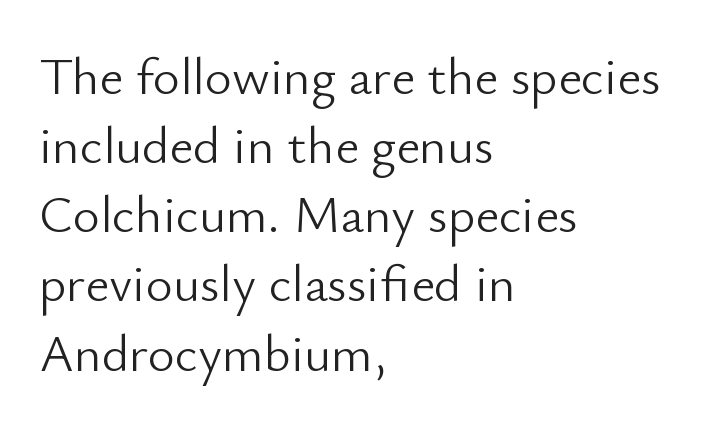
{"serif": "no", "italic": "no", "bold": "no", "weight": "light", "width": "normal", "stroke_contrast": "low", "x_height": "small", "monospaced": "no", "underline": "no", "align": "left", "line_spacing": "normal", "line_spacing_ratio": 1.33, "letter_spacing": "normal", "letter_spacing_em": 0.0, "glyph_px": 52}
